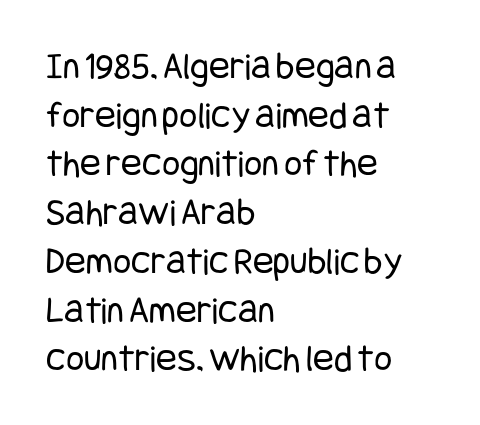
Q: Is the text bold? A: No.
Q: Is the text italic (slanted)? A: No, it is upright.
Q: Is the typeface a serif or a sans-serif typeface? A: Sans-serif.
Q: Is the text underlined? A: No.
Q: How is the paragraph aligned? A: Left-aligned.
Q: Is the spacing between letters normal or unusually wide? A: Normal.
Q: Is the spacing between lines tight, normal or loose? A: Normal.
Q: Width (condensed, normal, or wide)? A: Condensed.
Q: Stroke contrast? A: Low.
Q: x-height? A: Large.
